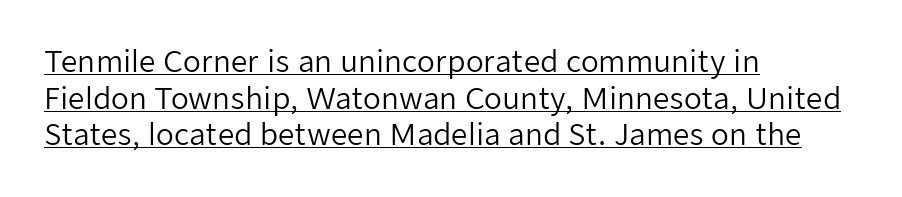
Q: Is the text bold? A: No.
Q: Is the text italic (slanted)? A: No, it is upright.
Q: Is the typeface a serif or a sans-serif typeface? A: Sans-serif.
Q: Is the text underlined? A: Yes.
Q: How is the paragraph aligned? A: Left-aligned.
Q: Is the spacing between letters normal or unusually wide? A: Normal.
Q: Is the spacing between lines tight, normal or loose? A: Normal.
Q: Width (condensed, normal, or wide)? A: Normal.
Q: Stroke contrast? A: Low.
Q: x-height? A: Medium.
Q: Monospaced? A: No.
